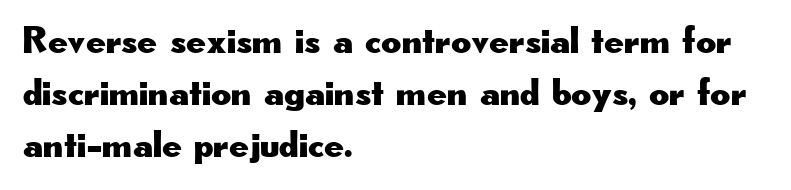
Q: Is the text italic (slanted)? A: No, it is upright.
Q: Is the typeface a serif or a sans-serif typeface? A: Sans-serif.
Q: Is the text underlined? A: No.
Q: How is the paragraph aligned? A: Left-aligned.
Q: Is the spacing between letters normal or unusually wide? A: Normal.
Q: Is the spacing between lines tight, normal or loose? A: Normal.
Q: Width (condensed, normal, or wide)? A: Wide.
Q: Stroke contrast? A: Low.
Q: x-height? A: Small.
Q: Monospaced? A: No.
